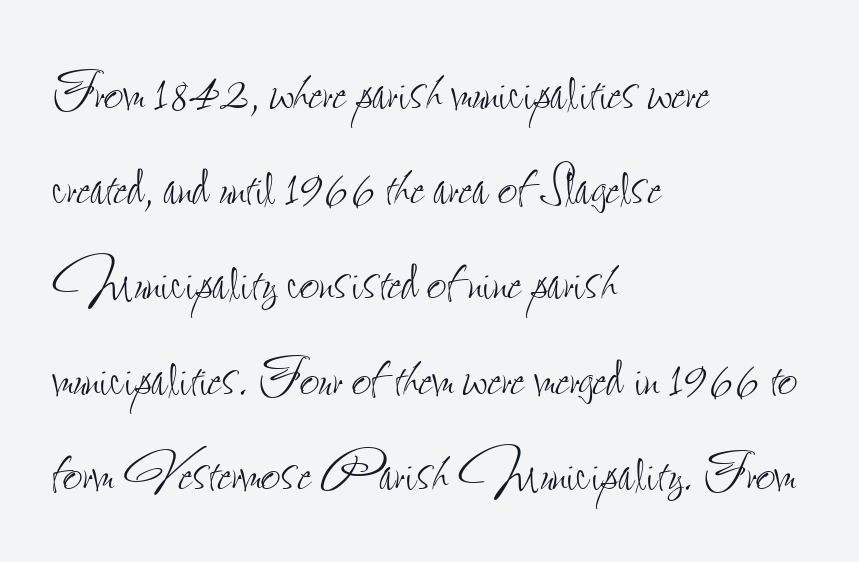
The image shows 69 px thin, condensed type; set left-aligned, normal line spacing (1.38x), normal letter spacing, not underlined; low stroke contrast and a small x-height.
